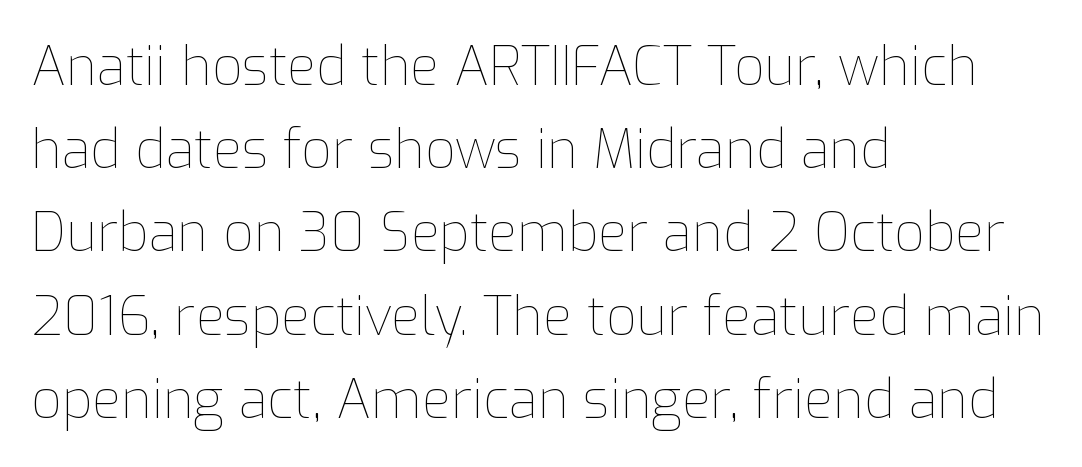
Q: Is the text bold? A: No.
Q: Is the text italic (slanted)? A: No, it is upright.
Q: Is the text underlined? A: No.
Q: How is the paragraph aligned? A: Left-aligned.
Q: Is the spacing between letters normal or unusually wide? A: Normal.
Q: Is the spacing between lines tight, normal or loose? A: Normal.
Q: Width (condensed, normal, or wide)? A: Normal.
Q: Stroke contrast? A: Low.
Q: x-height? A: Medium.
Q: Monospaced? A: No.
